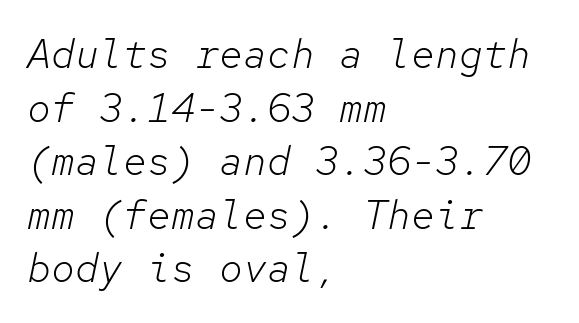
Each row of text sits above clean, open space. The specimen reads as italic at a glance. Inter-character spacing is left at the font's built-in metrics. Heft: none added — not bold. Horizontal bands of white between lines are of average thickness. The compositor pushed each line to the left boundary.
